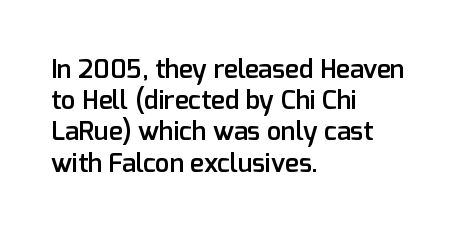
One-word summary of the alignment: left. Anything drawn beneath the words? Only blank space. Style check: upright. Each word holds together tightly as a unit, with standard inter-letter gaps. A semibold gives these letters moderate extra thickness, short of bold.
